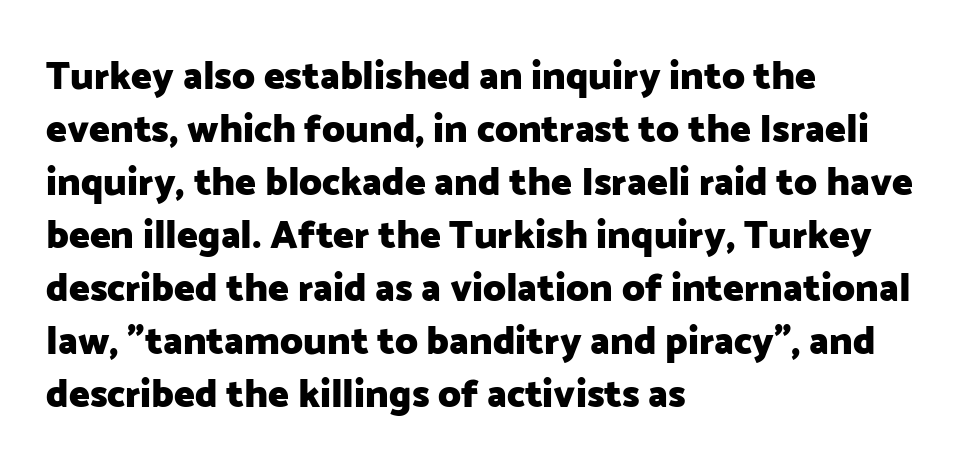
Q: Is the text bold? A: Yes.
Q: Is the text italic (slanted)? A: No, it is upright.
Q: Is the typeface a serif or a sans-serif typeface? A: Sans-serif.
Q: Is the text underlined? A: No.
Q: How is the paragraph aligned? A: Left-aligned.
Q: Is the spacing between letters normal or unusually wide? A: Normal.
Q: Is the spacing between lines tight, normal or loose? A: Normal.
Q: Width (condensed, normal, or wide)? A: Normal.
Q: Stroke contrast? A: Low.
Q: x-height? A: Medium.
Q: Monospaced? A: No.
